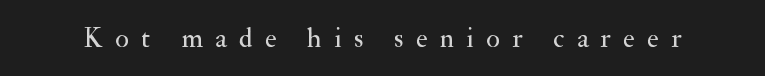
Lines of text with bare space underneath. The passage shown is typeset with a serif family. These lines were composed using upright roman letters. A typesetter would call this proportional, since set widths differ per character. No extra ink here — the face is not bold.
